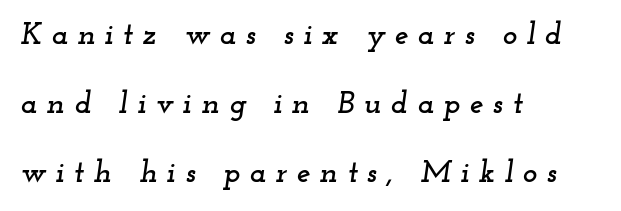
A typesetter would call this heavily tracked-out type. Typeset ragged right — the left edge is the straight one. The passage shown is typeset with a serif family. These lines stand farther apart than default settings would place them. You could not count columns in this text — the font is proportionally spaced. Tall strokes in this sample are angled rather than plumb.
